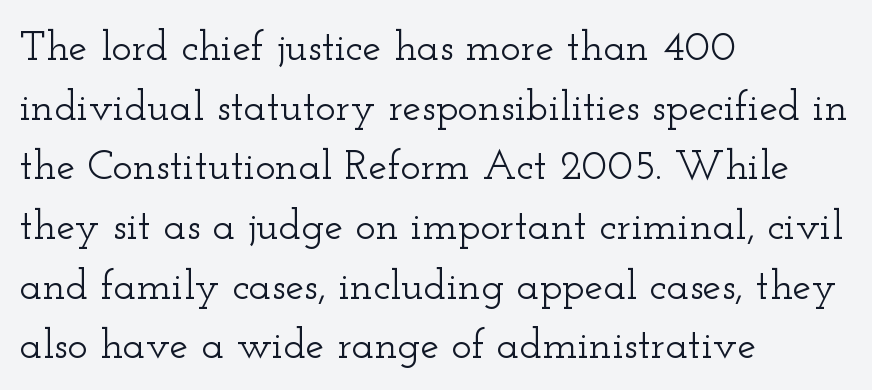
{"serif": "yes", "italic": "no", "width": "wide", "stroke_contrast": "low", "x_height": "small", "monospaced": "no", "underline": "no", "align": "left", "line_spacing": "normal", "line_spacing_ratio": 1.42, "letter_spacing": "normal", "letter_spacing_em": 0.0, "glyph_px": 42}
